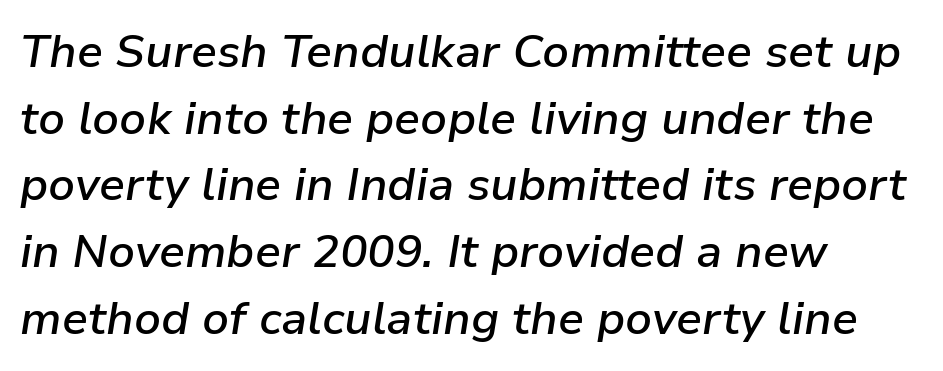
Is the block centered? No — it sits flush against the left margin. This sample keeps an unexceptional amount of space between lines. The face used here is a semibold: visibly heavier than regular, lighter than bold. Check under the words: just untouched page.
